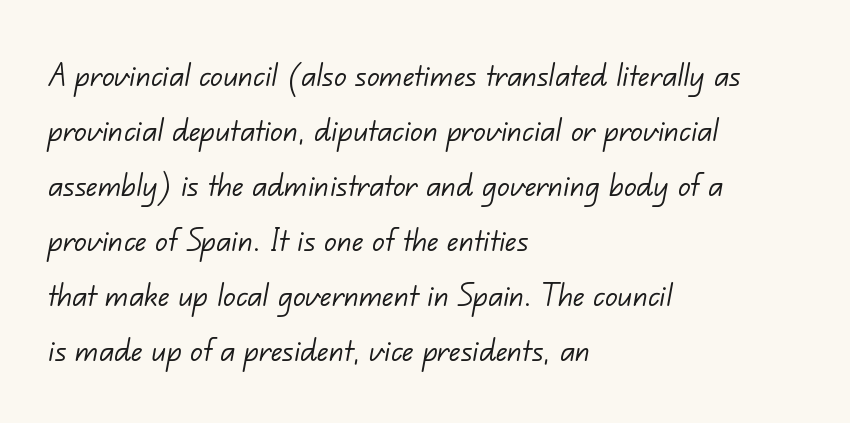
{"serif": "no", "bold": "no", "weight": "light", "width": "normal", "stroke_contrast": "low", "x_height": "small", "monospaced": "no", "underline": "no", "align": "left", "line_spacing": "normal", "line_spacing_ratio": 1.45, "letter_spacing": "normal", "letter_spacing_em": 0.0, "glyph_px": 38}
